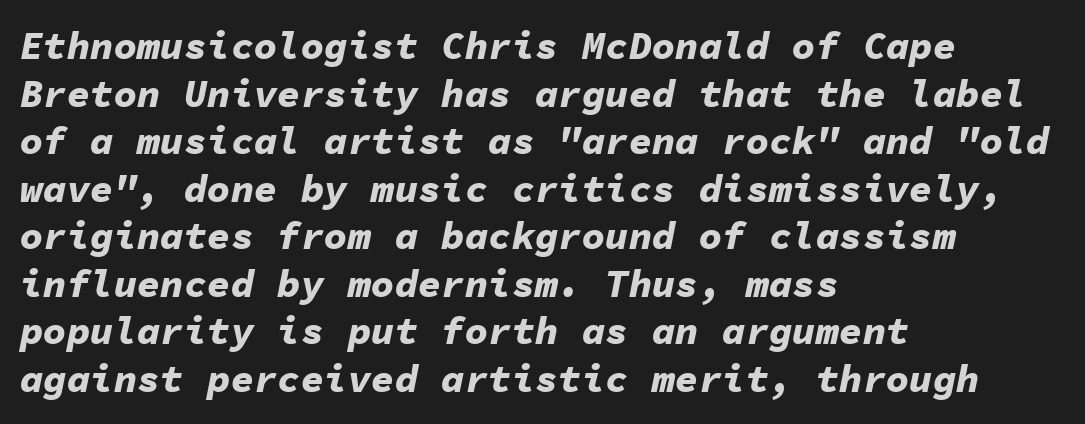
{"italic": "yes", "lean": "right", "slant_degrees": 11, "bold": "yes", "weight": "bold", "width": "normal", "stroke_contrast": "low", "x_height": "medium", "monospaced": "yes", "underline": "no", "align": "left", "line_spacing_ratio": 1.22, "letter_spacing": "normal", "letter_spacing_em": 0.0, "glyph_px": 39}
